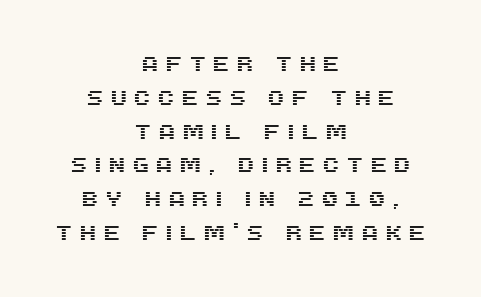
Lines of text with bare space underneath. These lines stack symmetrically, like a column narrowing and widening about its center. Posture: vertical. Glyph-to-glyph distance is far greater than everyday printed text. Regarding leading, the lines here are spaced in the standard way.
